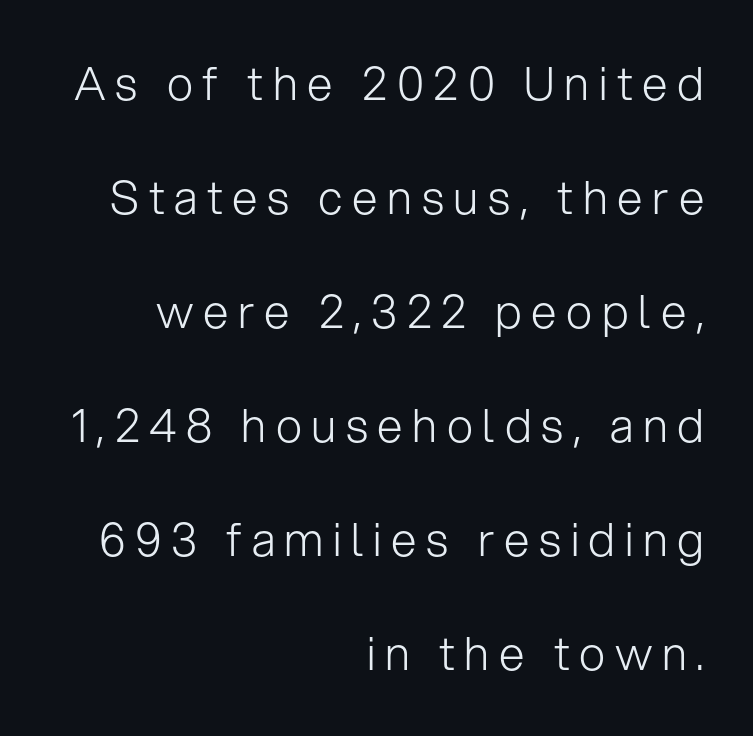
Q: Is the text bold? A: No.
Q: Is the text italic (slanted)? A: No, it is upright.
Q: Is the typeface a serif or a sans-serif typeface? A: Sans-serif.
Q: Is the text underlined? A: No.
Q: How is the paragraph aligned? A: Right-aligned.
Q: Is the spacing between letters normal or unusually wide? A: Unusually wide.
Q: Is the spacing between lines tight, normal or loose? A: Loose.
Q: Width (condensed, normal, or wide)? A: Normal.
Q: Stroke contrast? A: Low.
Q: x-height? A: Medium.
Q: Monospaced? A: No.
